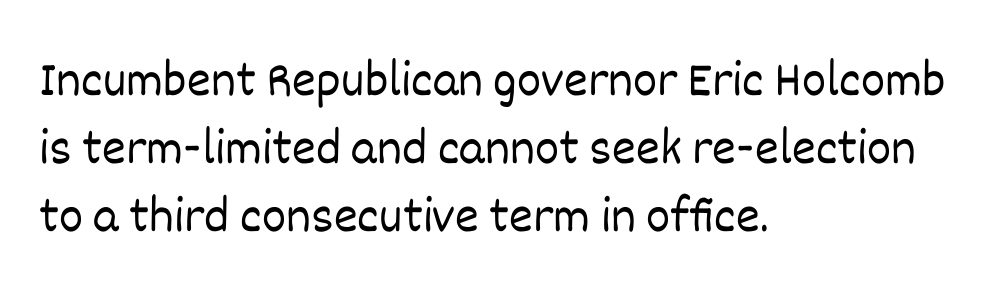
The image shows 51 px light type, upright; set left-aligned, normal line spacing (1.33x), normal letter spacing, not underlined; low stroke contrast and a large x-height.
